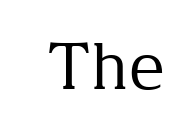
Rule under the text: the space is simply empty. Serif or sans? Serif — the stroke terminals have little feet. Note the varied advance widths — an 'i' is clearly narrower than an 'm'. Stems and bowls with no extra thickness — not bold.
